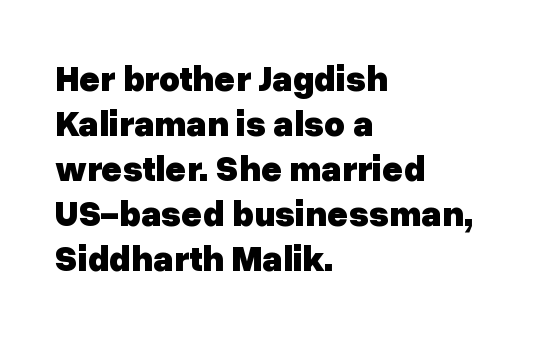
Type style note: lacks serifs. Anything drawn beneath the words? Only blank space. In terms of posture, this sample is upright. Nothing unusual about the tracking: characters are spaced as the font intends. This sample is left-justified, so line endings fall wherever the words run out. The lines sit at an ordinary, default distance from one another.
